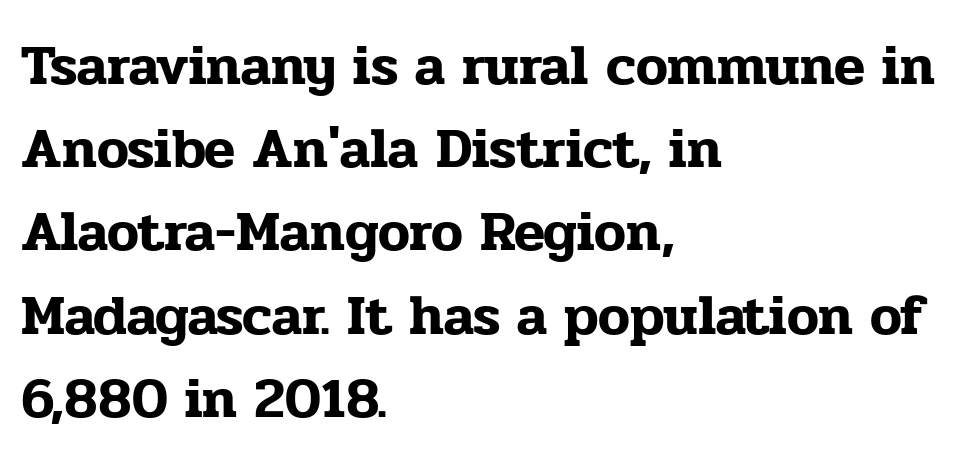
The image shows 57 px serif type, upright; set left-aligned, normal line spacing (1.46x), normal letter spacing, not underlined; low stroke contrast and a medium x-height.
